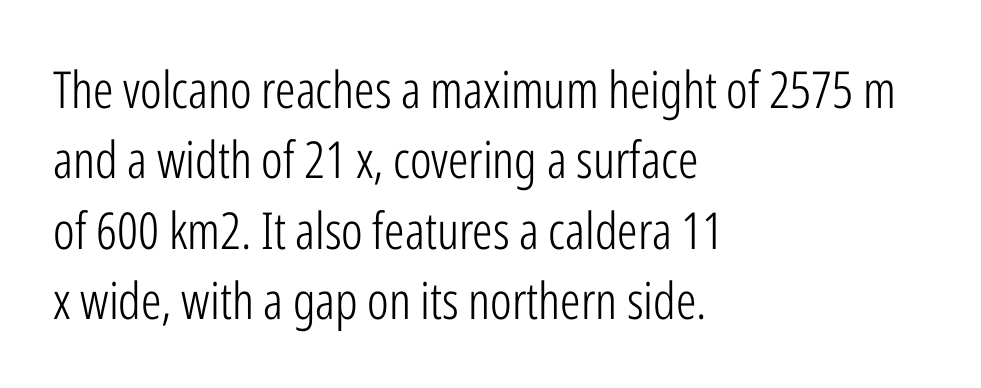
{"serif": "no", "italic": "no", "bold": "no", "weight": "light", "width": "condensed", "stroke_contrast": "low", "x_height": "medium", "monospaced": "no", "underline": "no", "align": "left", "line_spacing": "normal", "line_spacing_ratio": 1.38, "letter_spacing": "normal", "letter_spacing_em": 0.0, "glyph_px": 51}
